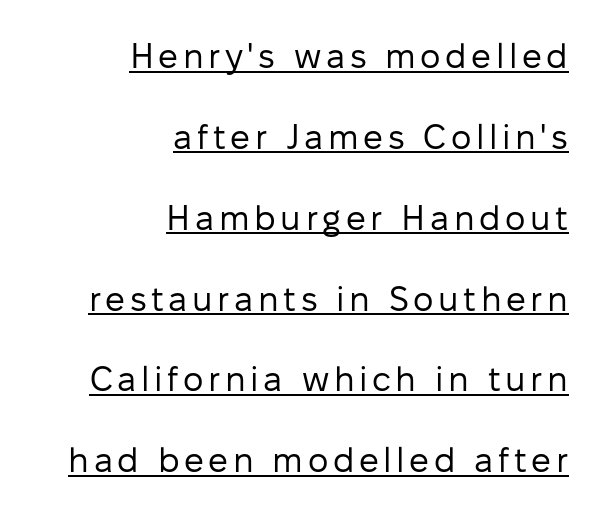
{"serif": "no", "italic": "no", "bold": "no", "weight": "regular", "width": "normal", "stroke_contrast": "low", "x_height": "medium", "monospaced": "no", "underline": "yes", "align": "right", "line_spacing": "loose", "line_spacing_ratio": 2.31, "glyph_px": 35}
